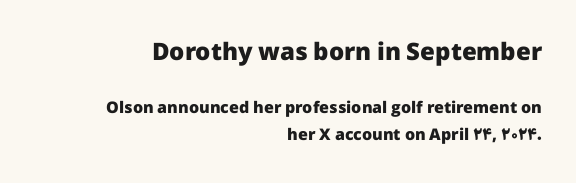
The image shows 24 px bold type, upright; set right-aligned, line spacing 1.73x, normal letter spacing, not underlined; the first (top) block is 1.5x larger.
